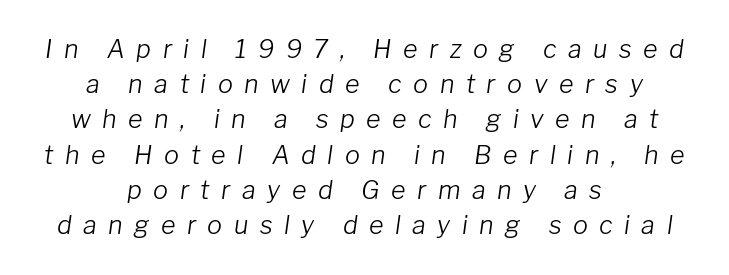
In terms of leading, this rendering sits right in the middle. The rendering inserts visible extra space after every character. Notice how the stems are inclined rather than vertical — that's the hallmark of italics. One-word summary of the alignment: center.
